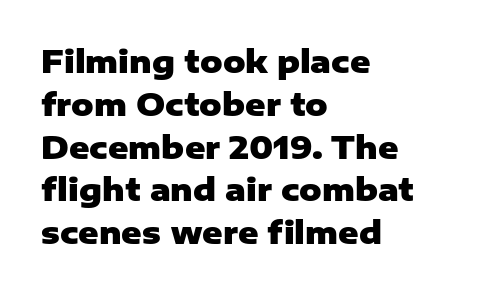
The image shows 31 px heavy sans-serif type, upright; set left-aligned, normal line spacing (1.38x), normal letter spacing, not underlined; low stroke contrast and a medium x-height.
